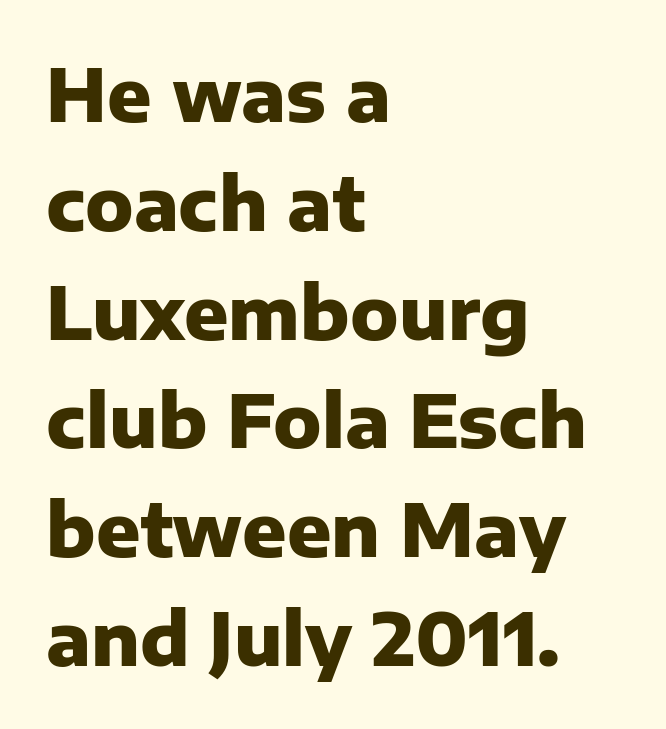
The image shows 73 px heavy sans-serif type, upright; set left-aligned, normal line spacing (1.49x), normal letter spacing, not underlined; low stroke contrast and a medium x-height.
